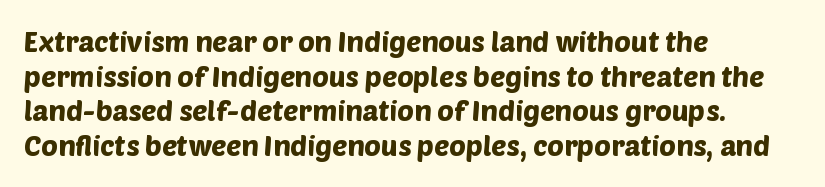
{"serif": "no", "width": "normal", "stroke_contrast": "low", "x_height": "large", "monospaced": "no", "underline": "no", "align": "left", "line_spacing_ratio": 1.24, "letter_spacing": "normal", "letter_spacing_em": 0.0, "glyph_px": 28}
